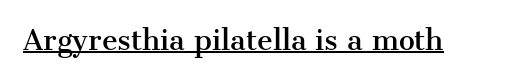
{"italic": "no", "underline": "yes", "letter_spacing": "normal", "letter_spacing_em": 0.0, "glyph_px": 27}
